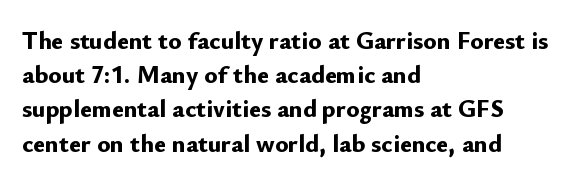
Q: Is the text bold? A: Yes.
Q: Is the text italic (slanted)? A: No, it is upright.
Q: Is the text underlined? A: No.
Q: How is the paragraph aligned? A: Left-aligned.
Q: Is the spacing between letters normal or unusually wide? A: Normal.
Q: Is the spacing between lines tight, normal or loose? A: Normal.
